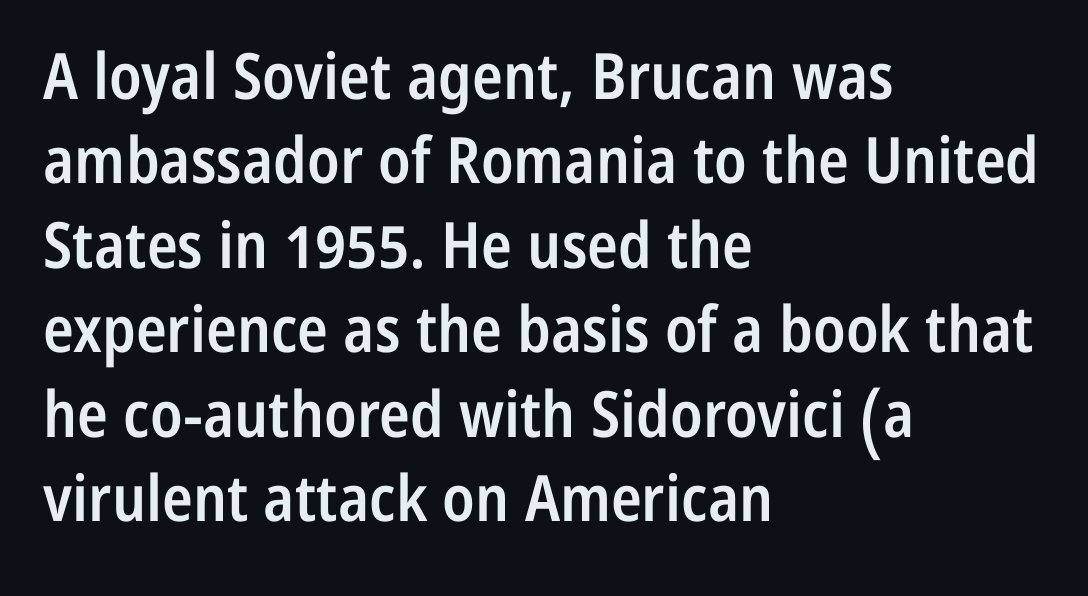
Q: Is the text bold? A: Semi-bold.
Q: Is the text italic (slanted)? A: No, it is upright.
Q: Is the typeface a serif or a sans-serif typeface? A: Sans-serif.
Q: Is the text underlined? A: No.
Q: How is the paragraph aligned? A: Left-aligned.
Q: Is the spacing between letters normal or unusually wide? A: Normal.
Q: Is the spacing between lines tight, normal or loose? A: Normal.
Q: Width (condensed, normal, or wide)? A: Condensed.
Q: Stroke contrast? A: Low.
Q: x-height? A: Medium.
Q: Monospaced? A: No.
